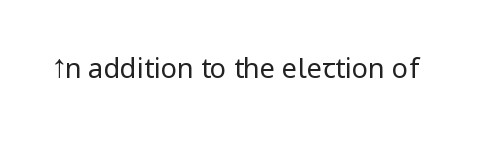
Has an underline been added? It has not. The type is set solid horizontally, with unmodified tracking. The characters are drawn with everyday or finer stroke widths. Every character sits straight up, as roman type does.
